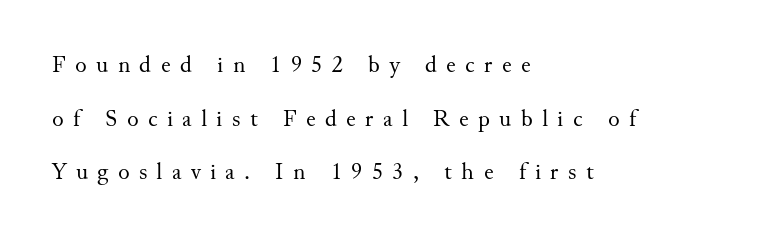
Q: Is the text bold? A: No.
Q: Is the text italic (slanted)? A: No, it is upright.
Q: Is the text underlined? A: No.
Q: How is the paragraph aligned? A: Left-aligned.
Q: Is the spacing between letters normal or unusually wide? A: Unusually wide.
Q: Is the spacing between lines tight, normal or loose? A: Loose.
